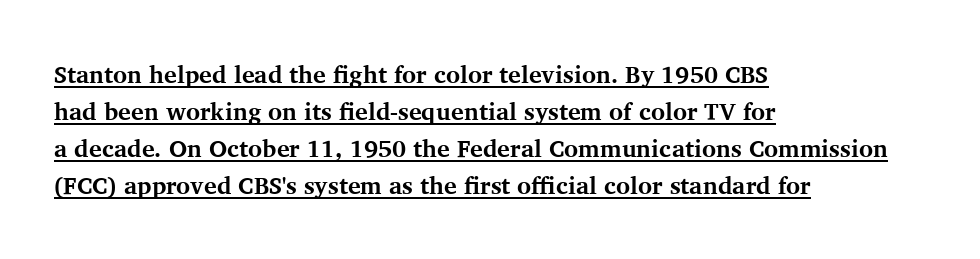
{"italic": "no", "bold": "yes", "underline": "yes", "align": "left", "line_spacing": "normal", "line_spacing_ratio": 1.54, "letter_spacing": "normal", "letter_spacing_em": 0.0, "glyph_px": 24}
